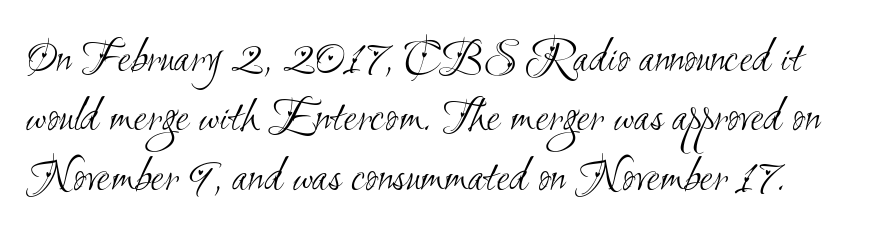
The image shows 49 px light, condensed sans-serif type; set line spacing 1.21x, normal letter spacing, not underlined; medium stroke contrast and a small x-height.
